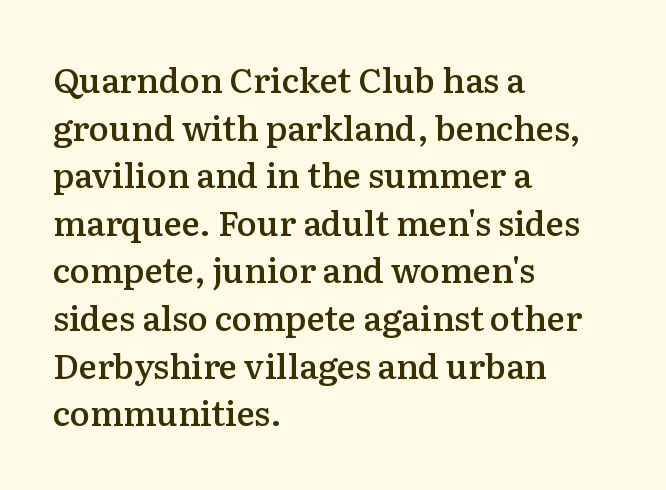
The image shows 34 px semibold serif type, upright; set left-aligned, normal line spacing (1.4x), normal letter spacing, not underlined; medium stroke contrast and a medium x-height.
